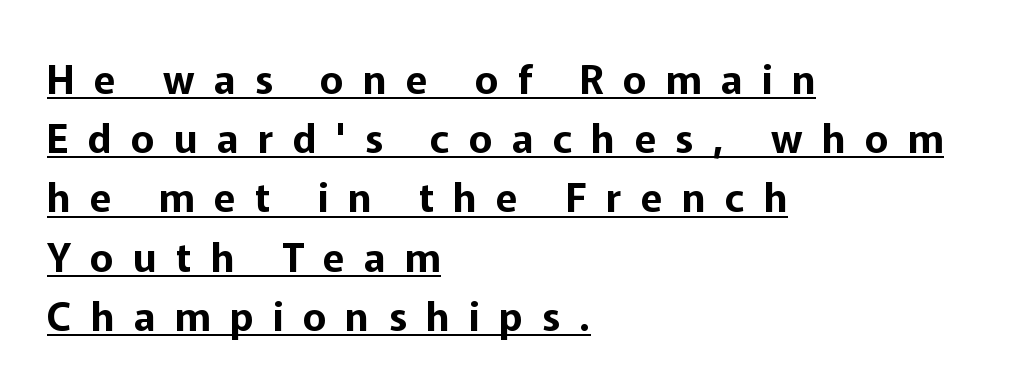
Q: Is the text italic (slanted)? A: No, it is upright.
Q: Is the typeface a serif or a sans-serif typeface? A: Sans-serif.
Q: Is the text underlined? A: Yes.
Q: How is the paragraph aligned? A: Left-aligned.
Q: Is the spacing between letters normal or unusually wide? A: Unusually wide.
Q: Is the spacing between lines tight, normal or loose? A: Normal.
Q: Width (condensed, normal, or wide)? A: Normal.
Q: Stroke contrast? A: Low.
Q: x-height? A: Medium.
Q: Monospaced? A: No.
